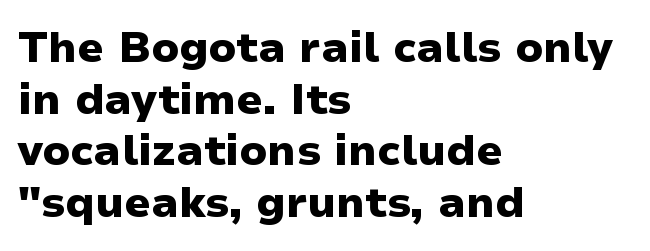
You can tell it's not italic because the verticals are truly vertical. The glyphs have the mass of a bold cut. The letters advance in unequal steps, a hallmark of proportional type. If you drew a ruler down the left edge, every line would touch it. In terms of letterspacing, this is plain default setting. Decoration check: the copy has no underline.
